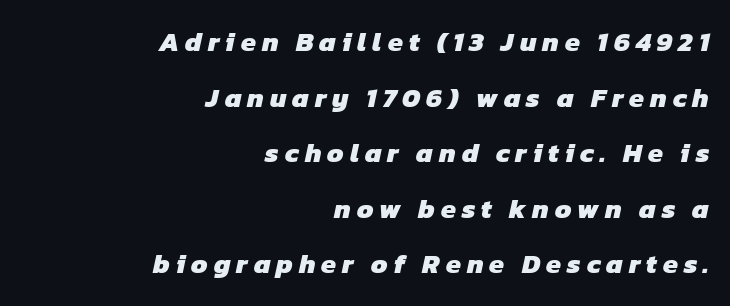
Interline gaps are noticeably wide in this sample. These lines stack with their right ends in a neat column. This is heavy type, rendered in bold. The tracking jumps out immediately: characters are airy and widely separated. Nobody drew a line under any word here.
